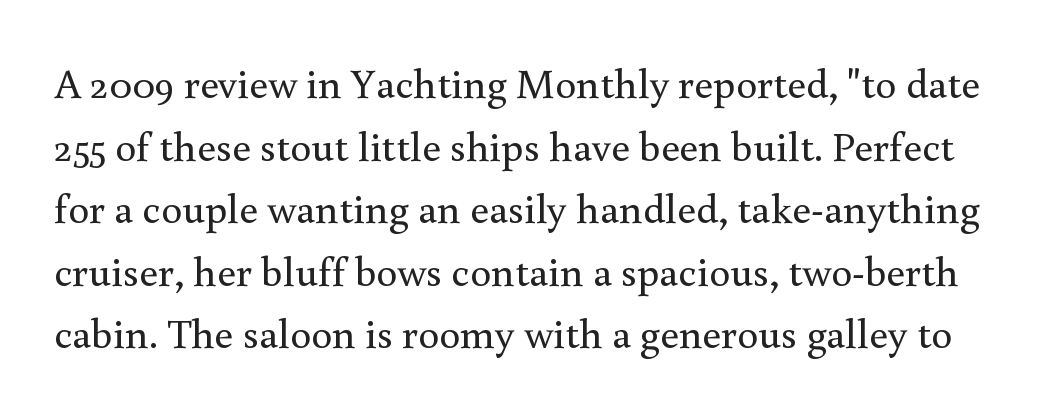
{"serif": "yes", "italic": "no", "bold": "no", "weight": "regular", "width": "normal", "x_height": "small", "monospaced": "no", "underline": "no", "line_spacing": "normal", "line_spacing_ratio": 1.49, "letter_spacing": "normal", "letter_spacing_em": 0.0, "glyph_px": 42}
